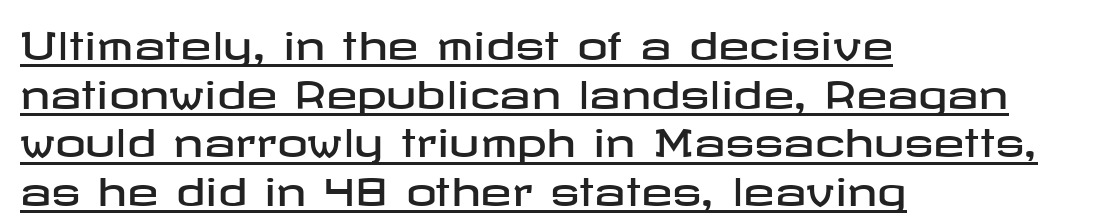
The rag falls on the right side of this text block. Normally led — the rows are evenly, conventionally spaced. The line texture is even and compact thanks to regular tracking. The rendering shows plain stroke endings on the letterforms — a sans-serif design. The words here are underlined. The letters stand straight up with perfectly vertical stems.
